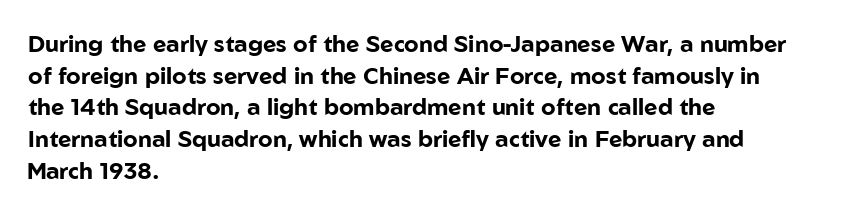
The lines are quadded left. Regular leading. Nothing unusual about the tracking: characters are spaced as the font intends. The font is running at its bold setting. Tall strokes in this sample are plumb rather than angled.
